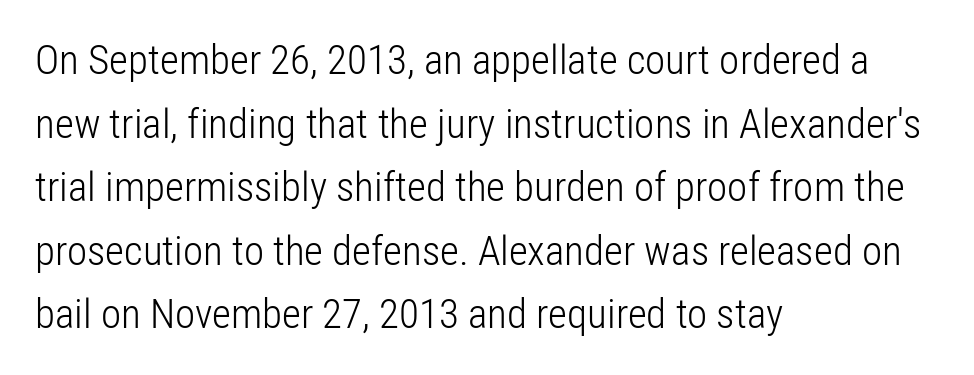
Q: Is the text bold? A: No.
Q: Is the text italic (slanted)? A: No, it is upright.
Q: Is the typeface a serif or a sans-serif typeface? A: Sans-serif.
Q: Is the text underlined? A: No.
Q: How is the paragraph aligned? A: Left-aligned.
Q: Is the spacing between letters normal or unusually wide? A: Normal.
Q: Is the spacing between lines tight, normal or loose? A: Normal.
Q: Width (condensed, normal, or wide)? A: Condensed.
Q: Stroke contrast? A: Low.
Q: x-height? A: Medium.
Q: Monospaced? A: No.
